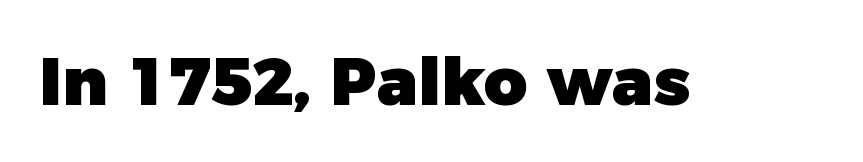
Quick note: not italic, upright. The passage shown is typeset with a sans-serif family. A dark, heavy texture on the line: the type is bold. Descender tails drop into unmarked territory. The letters sit at their default tracking, neither squeezed nor spread.
